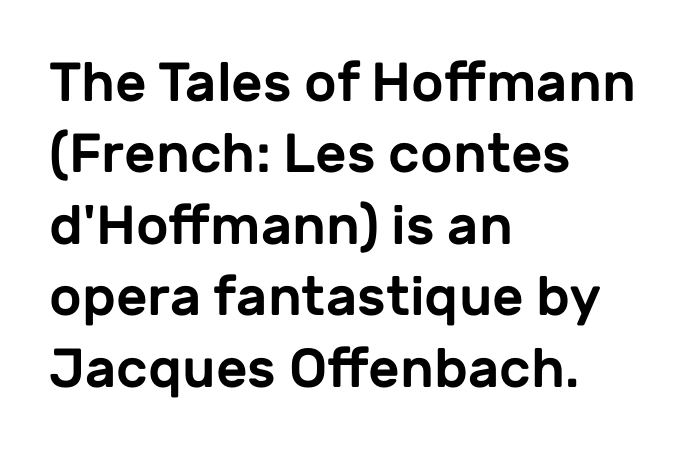
Type without underlining. Evenly set lines give the paragraph a standard silhouette. Think of a printed novel: that variable character pitch is what you see here. This is the regular roman posture of the typeface. The lines are quadded left. The typeface chosen for these lines omits serifs.
